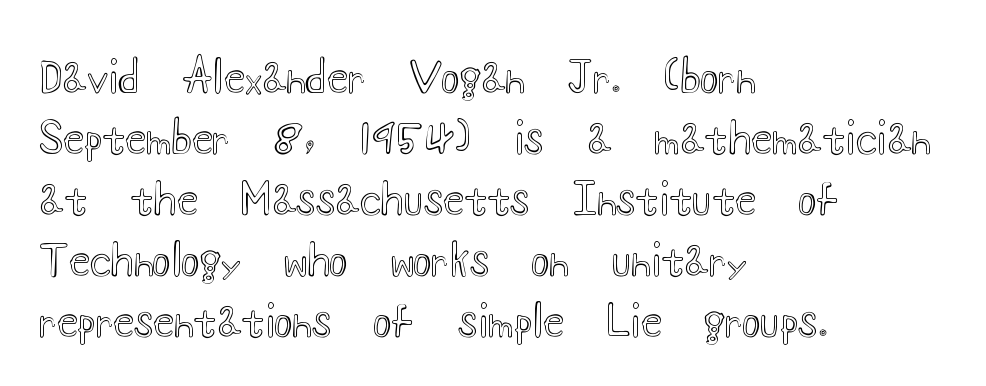
The paragraph has a hard left edge and a soft right edge. The line texture is even and compact thanks to regular tracking. If you drew a line through each stem, it would be perfectly vertical. Lines of text with bare space underneath. Think of a printed novel: that variable character pitch is what you see here. Rows of type keep a routine distance in the vertical direction.
